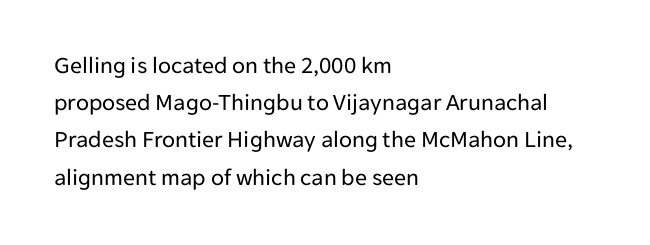
Ordinary non-slanted type is in use. This sample uses plain, unmodified letter spacing. Has an underline been added? It has not. The designer left line spacing at the default. The cut favours lightness, reaching ordinary text weight at its darkest. Layout note: lines flush left.
